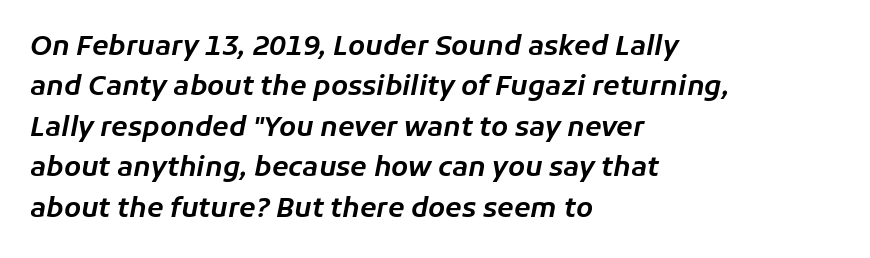
{"italic": "yes", "lean": "right", "slant_degrees": 11, "underline": "no", "align": "left", "line_spacing": "normal", "line_spacing_ratio": 1.5, "letter_spacing": "normal", "letter_spacing_em": 0.0, "glyph_px": 27}
